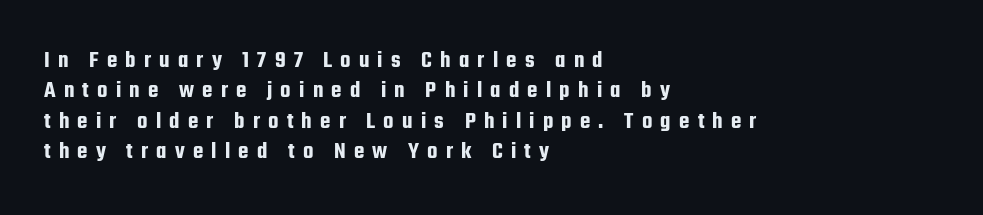
Observe the wide spacing: letters keep a clear distance from each other. Notice how the stems are strictly vertical — no italics here. Leftover space on each line is placed entirely after the last word. Honestly, the row spacing looks completely unremarkable. The words here are not underlined.
